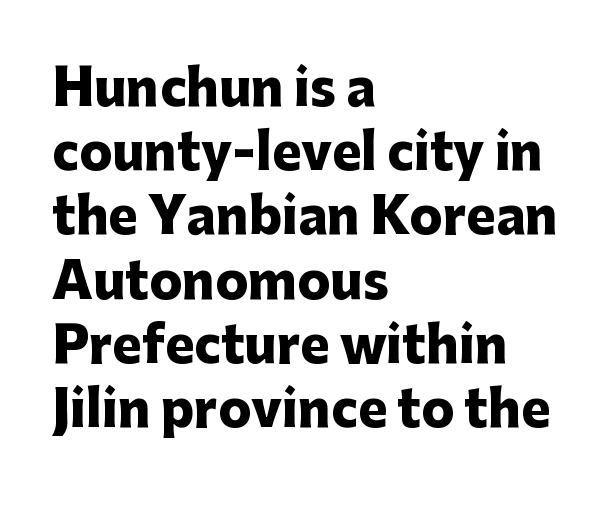
Q: Is the text bold? A: Yes.
Q: Is the text italic (slanted)? A: No, it is upright.
Q: Is the typeface a serif or a sans-serif typeface? A: Sans-serif.
Q: Is the text underlined? A: No.
Q: How is the paragraph aligned? A: Left-aligned.
Q: Is the spacing between letters normal or unusually wide? A: Normal.
Q: Is the spacing between lines tight, normal or loose? A: Normal.
Q: Width (condensed, normal, or wide)? A: Normal.
Q: Stroke contrast? A: Low.
Q: x-height? A: Medium.
Q: Monospaced? A: No.
